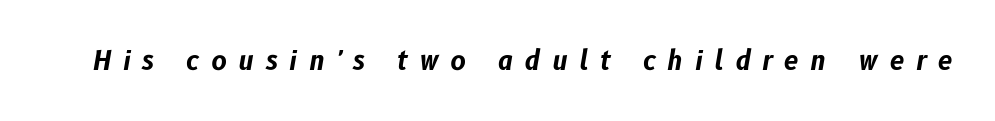
The image shows 26 px bold type, italic (leaning right); set unusually wide letter spacing (+0.45 em), not underlined.
